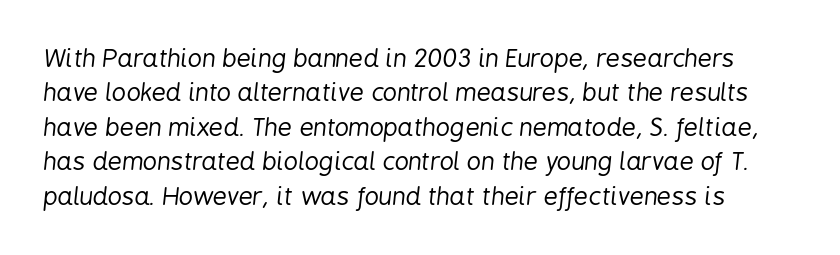
The image shows 25 px text type, italic (leaning right); set normal line spacing (1.38x), normal letter spacing, not underlined.
